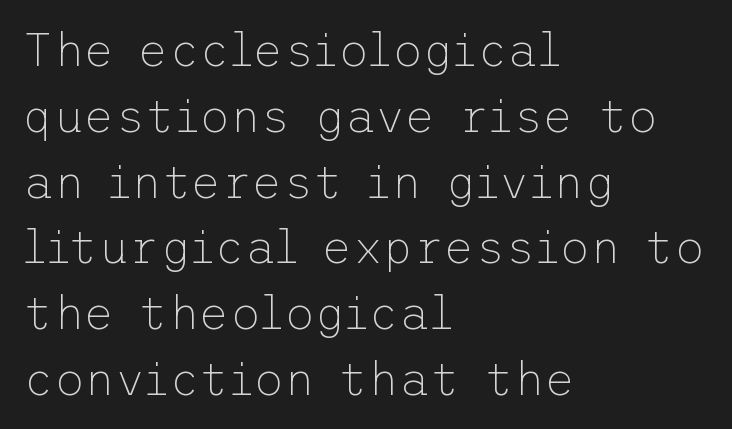
Q: Is the text bold? A: No.
Q: Is the text italic (slanted)? A: No, it is upright.
Q: Is the typeface a serif or a sans-serif typeface? A: Sans-serif.
Q: Is the text underlined? A: No.
Q: How is the paragraph aligned? A: Left-aligned.
Q: Is the spacing between letters normal or unusually wide? A: Normal.
Q: Is the spacing between lines tight, normal or loose? A: Normal.
Q: Width (condensed, normal, or wide)? A: Normal.
Q: Stroke contrast? A: Low.
Q: x-height? A: Medium.
